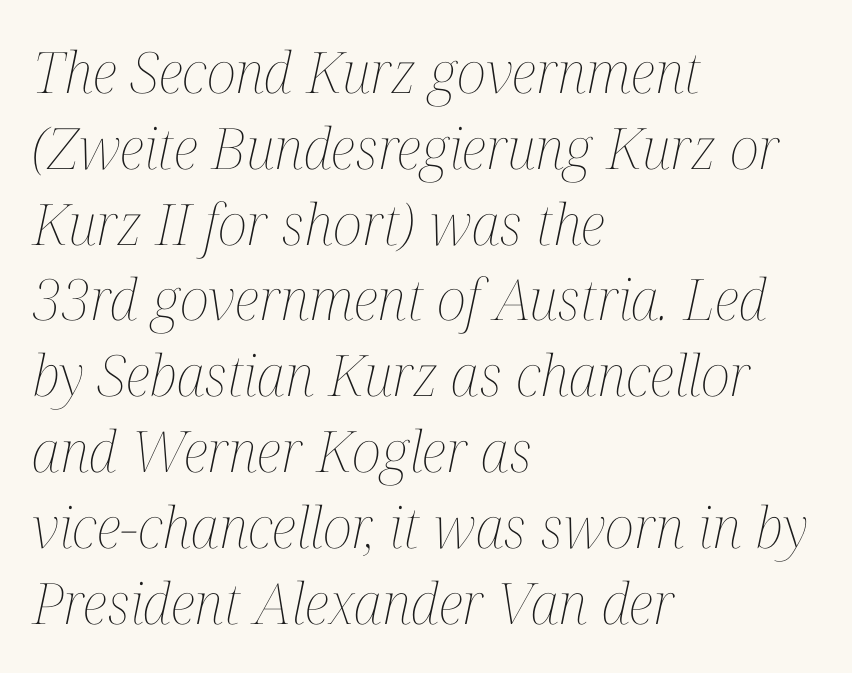
Q: Is the text bold? A: No.
Q: Is the text italic (slanted)? A: Yes, it leans right by about 12 degrees.
Q: Is the text underlined? A: No.
Q: How is the paragraph aligned? A: Left-aligned.
Q: Is the spacing between letters normal or unusually wide? A: Normal.
Q: Is the spacing between lines tight, normal or loose? A: Normal.
Q: Width (condensed, normal, or wide)? A: Condensed.
Q: Stroke contrast? A: Medium.
Q: x-height? A: Medium.
Q: Monospaced? A: No.
